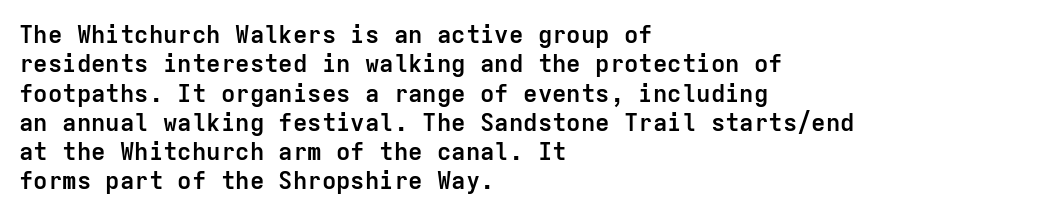
The image shows 24 px bold type, upright; set left-aligned, line spacing 1.22x, normal letter spacing, not underlined.
